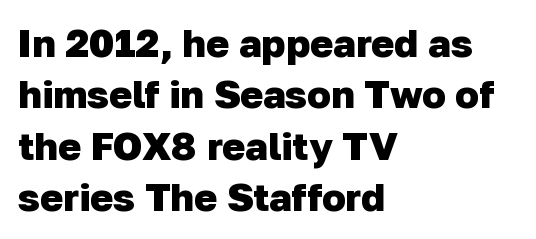
The image shows 39 px heavy sans-serif type; set left-aligned, normal line spacing (1.32x), normal letter spacing, not underlined; low stroke contrast and a medium x-height.
